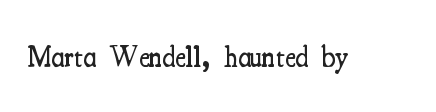
The image shows 29 px semibold, condensed serif type, upright; set normal letter spacing, not underlined; medium stroke contrast and a small x-height.
